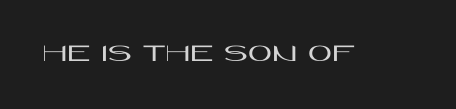
The image shows 26 px text type, upright; set normal letter spacing, not underlined.
